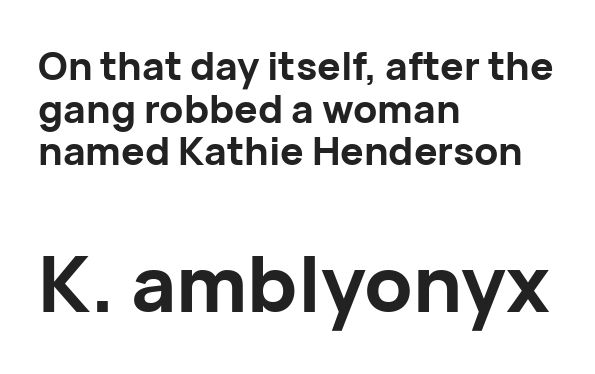
Here the designer chose a conventional face with non-uniform glyph widths. Letterform terminals end flat and unadorned throughout the passage. Check under the words: just untouched page. The line texture is even and compact thanks to regular tracking. Every row of glyphs begins at an identical x-position on the left.
